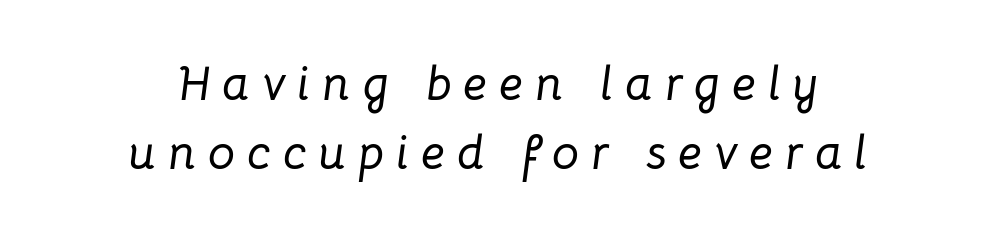
Q: Is the text italic (slanted)? A: Yes, it leans right by about 8 degrees.
Q: Is the text underlined? A: No.
Q: How is the paragraph aligned? A: Centered.
Q: Is the spacing between letters normal or unusually wide? A: Unusually wide.
Q: Is the spacing between lines tight, normal or loose? A: Normal.
Q: Width (condensed, normal, or wide)? A: Normal.
Q: Stroke contrast? A: Low.
Q: x-height? A: Medium.
Q: Monospaced? A: No.
